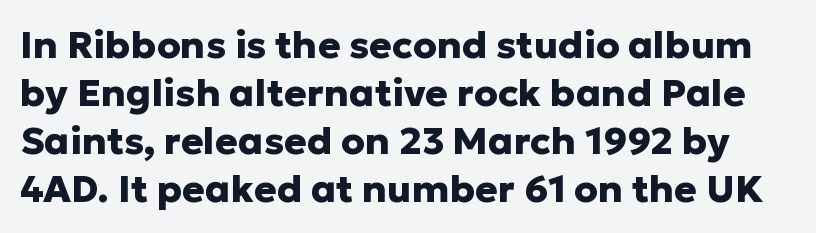
The strokes are fattened all the way to bold. Descender tails drop into unmarked territory. How are the letters spaced? Ordinarily, with no added tracking. Italic? Not at all — the glyphs are vertical. Students, observe: this is what conventionally led text looks like.
